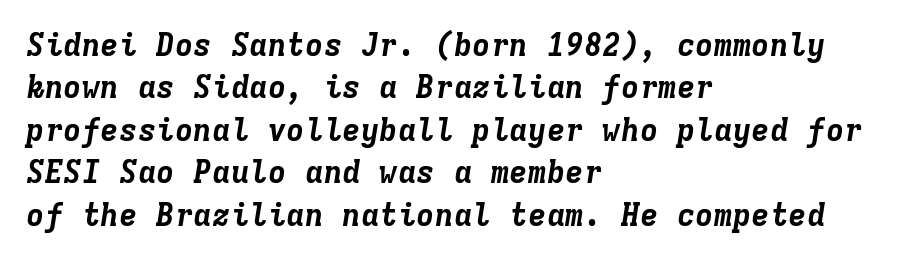
The image shows 31 px bold type, italic (leaning right), monospaced; set left-aligned, normal line spacing (1.37x), normal letter spacing, not underlined; low stroke contrast and a medium x-height.
